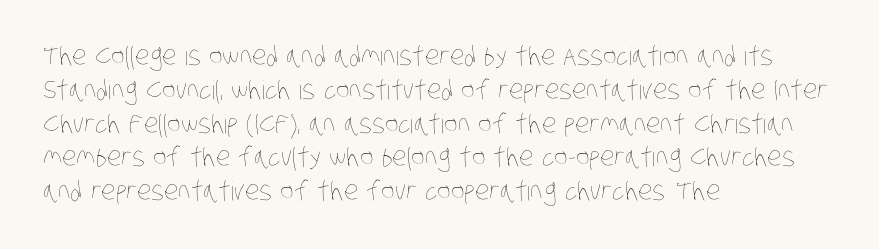
The image shows 26 px text type; set left-aligned, normal line spacing (1.3x), normal letter spacing, not underlined.
